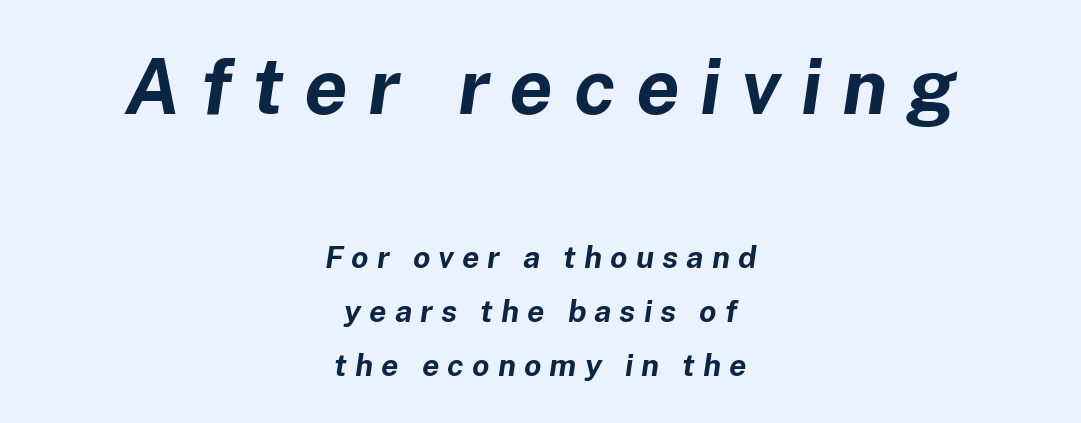
The image shows 78 px bold type, italic (leaning right); set centered, line spacing 1.75x, unusually wide letter spacing (+0.26 em), not underlined; the first (top) block is 2.52x larger; low stroke contrast and a medium x-height.
